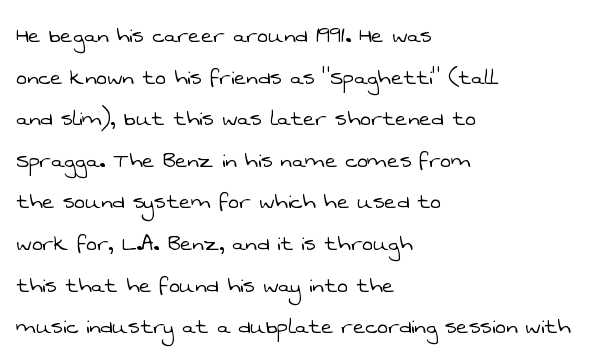
Type without underlining. Casual observation: everything's shoved over to the left. On a weight scale, this lands at 450 or below. These lines sit exactly where default settings would place them. The horizontal fit of the characters is conventional and even.
